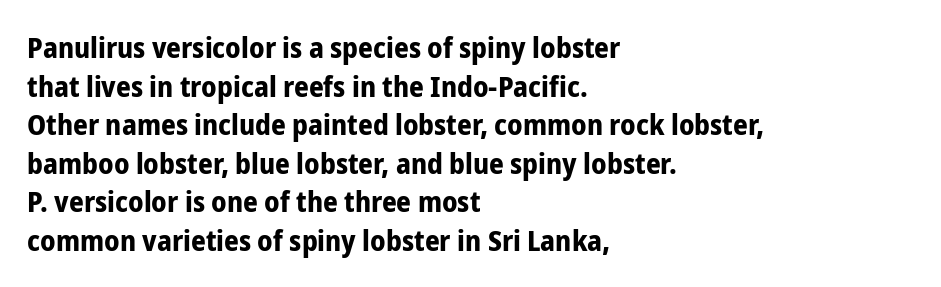
{"serif": "no", "italic": "no", "bold": "yes", "weight": "bold", "width": "condensed", "stroke_contrast": "low", "x_height": "medium", "monospaced": "no", "underline": "no", "align": "left", "line_spacing": "normal", "line_spacing_ratio": 1.33, "letter_spacing": "normal", "letter_spacing_em": 0.0, "glyph_px": 29}
